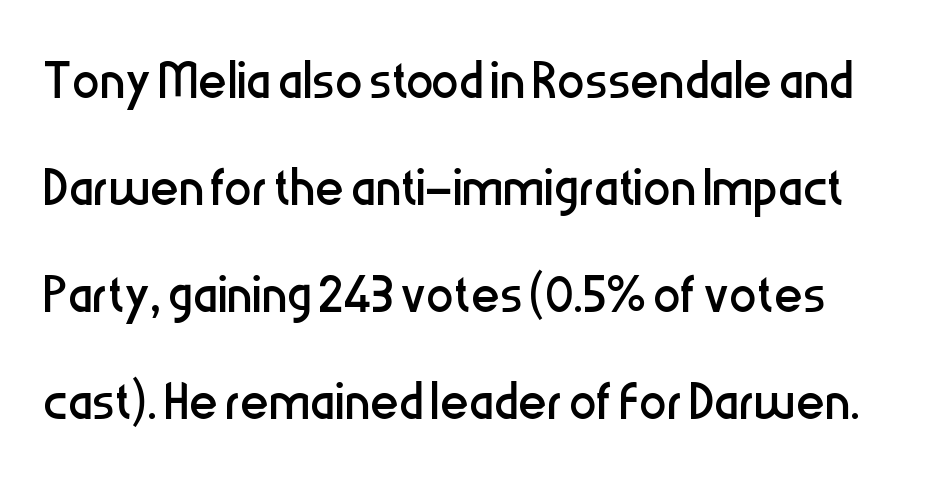
The type sits square on the baseline with zero lean. The characters are drawn with everyday or finer stroke widths. These lines keep a tight, regular rhythm from letter to letter. Glance below the letters and you will spot only blank space.
